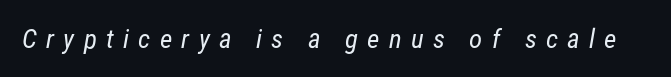
The image shows 27 px text type; set unusually wide letter spacing (+0.34 em), not underlined.
